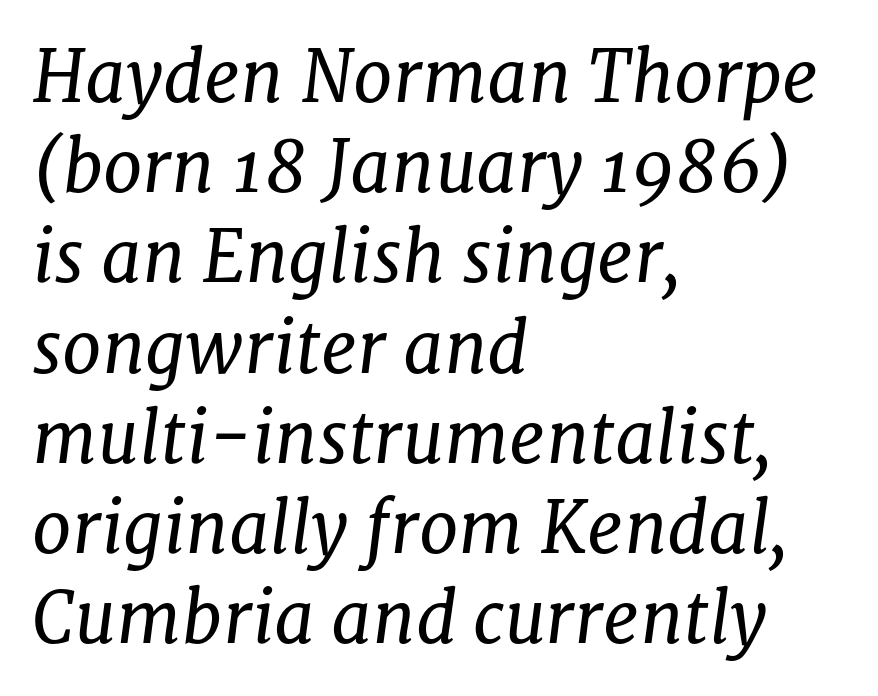
The designer left line spacing at the default. This rendering features lettering with no underline. No extra ink here — the face is not bold. No extra tracking has been applied to these lines. The typeface chosen for these lines features serifs.
